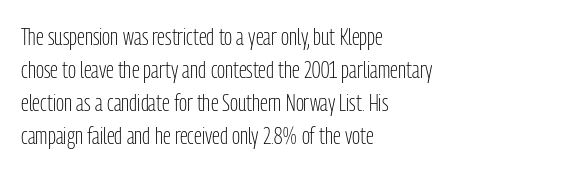
These lines stack with their left ends in a neat column. Letters rest on an invisible, unmarked baseline. The lines sit at an ordinary, default distance from one another. The type sits square on the baseline with zero lean. No letter is thick-stroked: the sample isn't bold. Default kerning and tracking; the words read as compact shapes.
